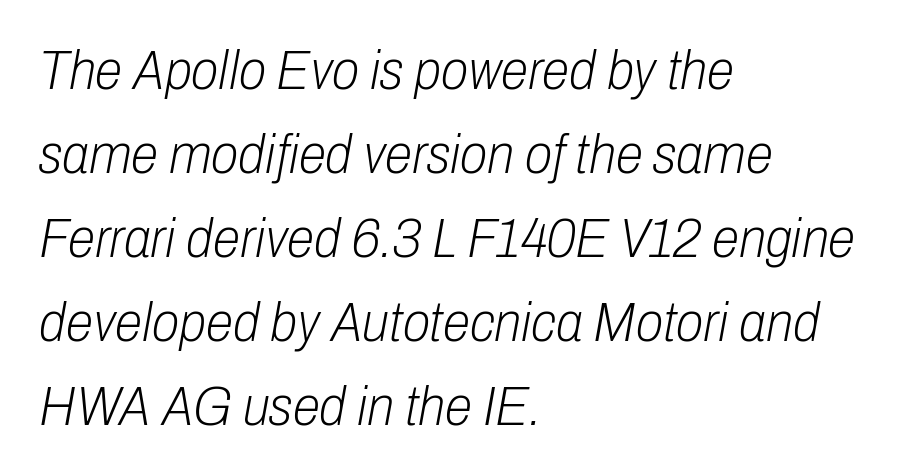
Is the letter spacing exaggerated? No — it looks like the ordinary default. The rendering uses natural spacing where letterforms have individual widths. The block of text has a typical density, with ordinary space between rows. Leftover space on each line is placed entirely after the last word. The rendering applies a slant to the glyphs.
